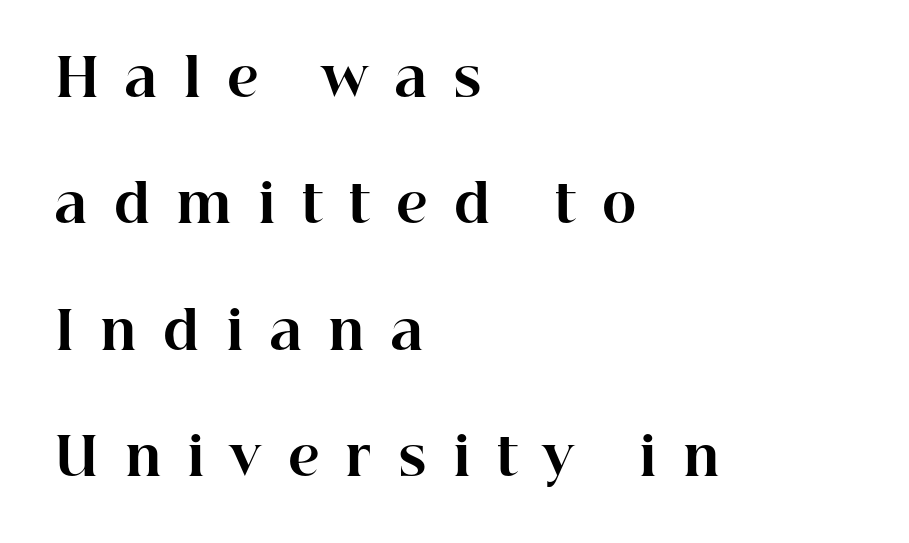
{"serif": "yes", "italic": "no", "bold": "yes", "weight": "bold", "width": "normal", "stroke_contrast": "high", "x_height": "medium", "monospaced": "no", "underline": "no", "align": "left", "line_spacing": "loose", "line_spacing_ratio": 2.43, "letter_spacing": "wide", "letter_spacing_em": 0.5, "glyph_px": 52}
